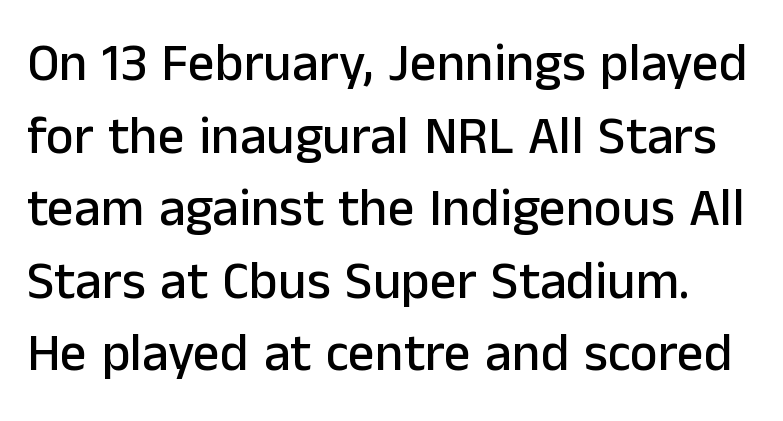
Font category for this specimen: sans-serif. In terms of leading, this rendering sits right in the middle. Rendered with straight, roman letterforms. Spacing verdict: proportional, widths tailored to each character. Rule under the text: the space is simply empty. Observe the ordinary spacing: letters are neighbours, not strangers.
